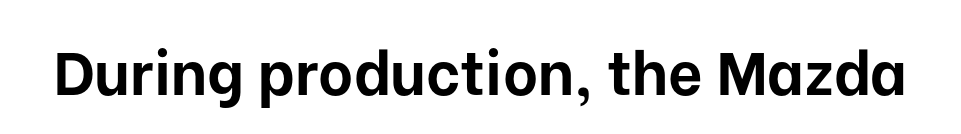
The image shows 60 px bold sans-serif type, upright; set normal letter spacing, not underlined; low stroke contrast and a medium x-height.
